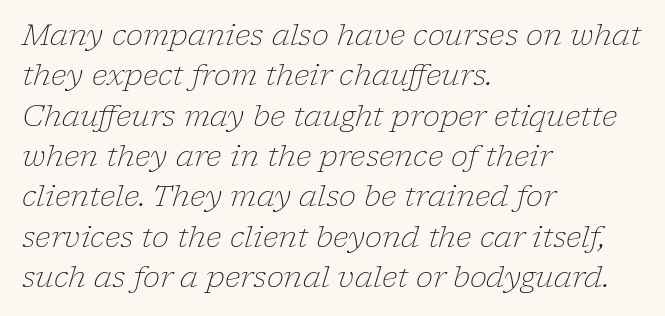
Q: Is the text bold? A: No.
Q: Is the text italic (slanted)? A: Yes, it leans right by about 17 degrees.
Q: Is the typeface a serif or a sans-serif typeface? A: Serif.
Q: Is the text underlined? A: No.
Q: How is the paragraph aligned? A: Left-aligned.
Q: Is the spacing between letters normal or unusually wide? A: Normal.
Q: Is the spacing between lines tight, normal or loose? A: Normal.
Q: Width (condensed, normal, or wide)? A: Normal.
Q: Stroke contrast? A: Low.
Q: x-height? A: Medium.
Q: Monospaced? A: No.
